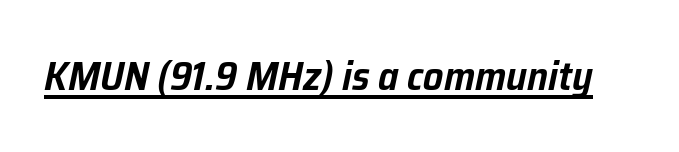
Q: Is the text italic (slanted)? A: Yes, it leans right by about 12 degrees.
Q: Is the text underlined? A: Yes.
Q: Is the spacing between letters normal or unusually wide? A: Normal.
Q: Width (condensed, normal, or wide)? A: Normal.
Q: Stroke contrast? A: Low.
Q: x-height? A: Medium.
Q: Monospaced? A: No.
